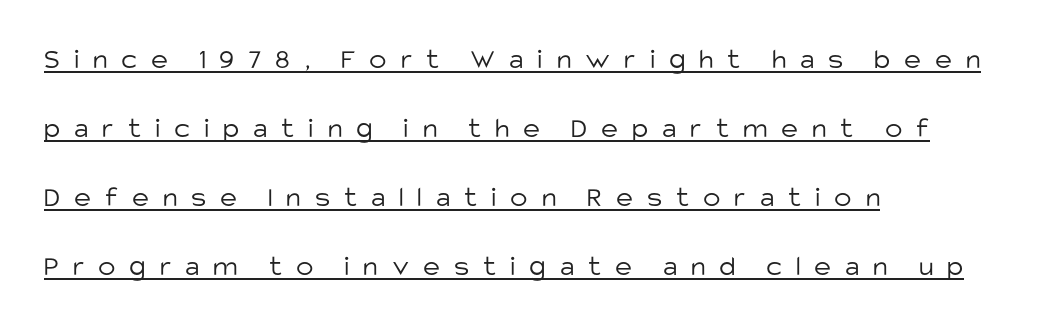
The image shows 29 px light sans-serif type, upright; set left-aligned, loose line spacing (2.38x), unusually wide letter spacing (+0.48 em), underlined; low stroke contrast and a large x-height.
